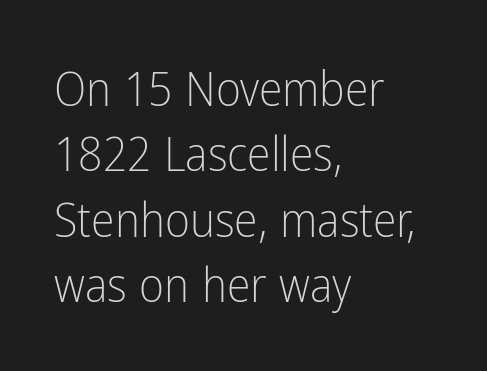
No italicization has been applied; the sample stays upright. The face used here is a sans, in the tradition of grotesques and geometrics. Stems here are at most as thick as an everyday book face. Regular leading. The foot of each line stays bare and open.
